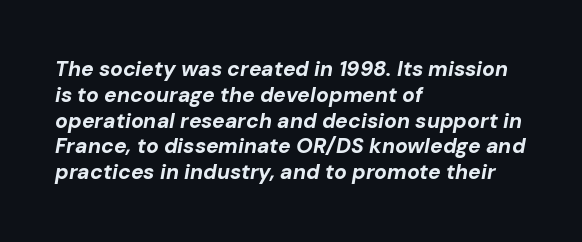
Q: Is the text bold? A: Yes.
Q: Is the text italic (slanted)? A: Yes, it leans right by about 10 degrees.
Q: Is the text underlined? A: No.
Q: How is the paragraph aligned? A: Left-aligned.
Q: Is the spacing between letters normal or unusually wide? A: Normal.
